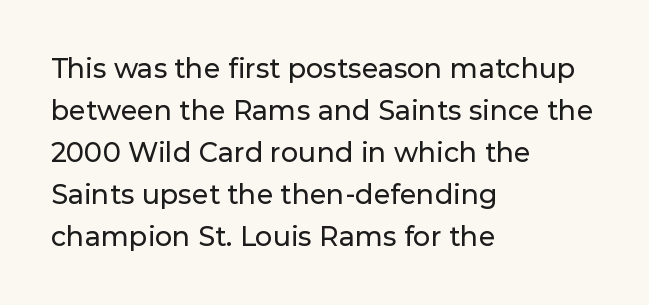
{"italic": "no", "underline": "no", "align": "left", "line_spacing": "normal", "line_spacing_ratio": 1.56, "letter_spacing": "normal", "letter_spacing_em": 0.0, "glyph_px": 27}
